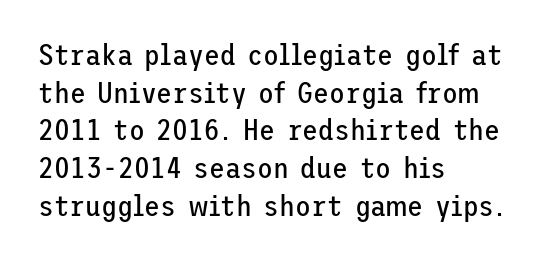
Q: Is the text bold? A: No.
Q: Is the text italic (slanted)? A: No, it is upright.
Q: Is the typeface a serif or a sans-serif typeface? A: Sans-serif.
Q: Is the text underlined? A: No.
Q: How is the paragraph aligned? A: Left-aligned.
Q: Is the spacing between letters normal or unusually wide? A: Normal.
Q: Is the spacing between lines tight, normal or loose? A: Normal.
Q: Width (condensed, normal, or wide)? A: Normal.
Q: Stroke contrast? A: Low.
Q: x-height? A: Medium.
